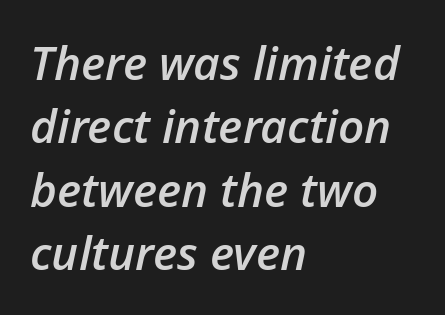
Horizontal alignment here is leftward, the default for most running prose. The foot of each line stays bare and open. What weight is shown? A semibold, between regular and bold. Students, observe: this is what conventionally led text looks like. These lines keep a tight, regular rhythm from letter to letter.
